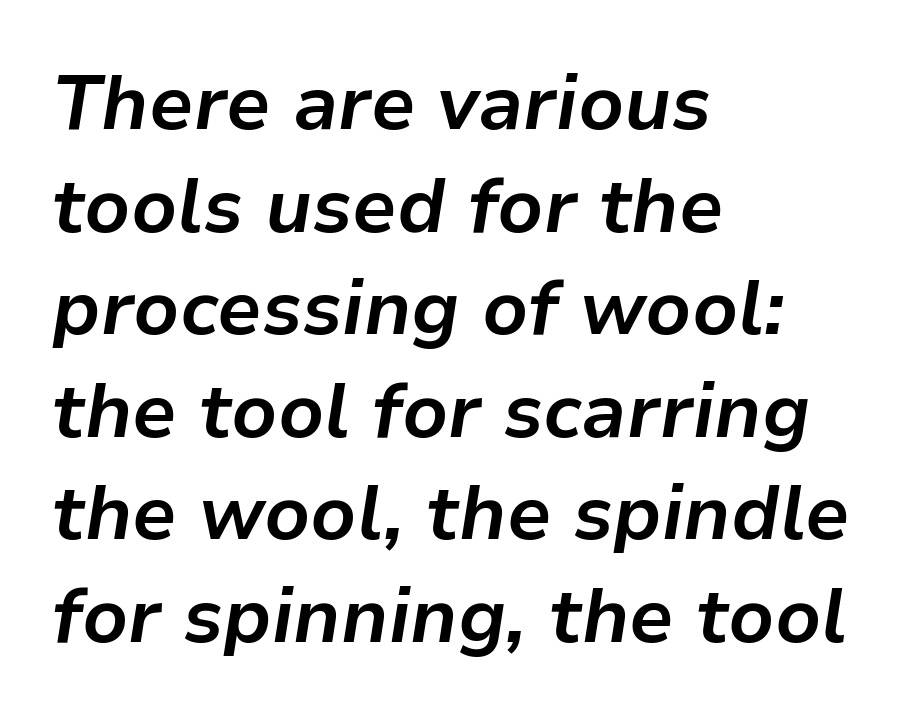
The image shows 76 px bold type, italic (leaning right); set left-aligned, normal line spacing (1.35x), normal letter spacing, not underlined; low stroke contrast and a medium x-height.
